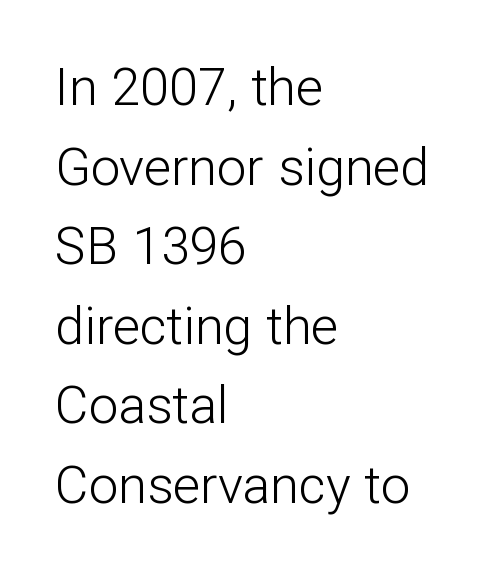
Q: Is the text bold? A: No.
Q: Is the text italic (slanted)? A: No, it is upright.
Q: Is the typeface a serif or a sans-serif typeface? A: Sans-serif.
Q: Is the text underlined? A: No.
Q: How is the paragraph aligned? A: Left-aligned.
Q: Is the spacing between letters normal or unusually wide? A: Normal.
Q: Is the spacing between lines tight, normal or loose? A: Normal.
Q: Width (condensed, normal, or wide)? A: Normal.
Q: Stroke contrast? A: Low.
Q: x-height? A: Medium.
Q: Monospaced? A: No.
